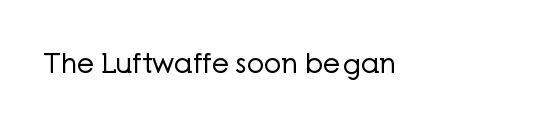
Q: Is the text bold? A: No.
Q: Is the text italic (slanted)? A: No, it is upright.
Q: Is the text underlined? A: No.
Q: Is the spacing between letters normal or unusually wide? A: Normal.
